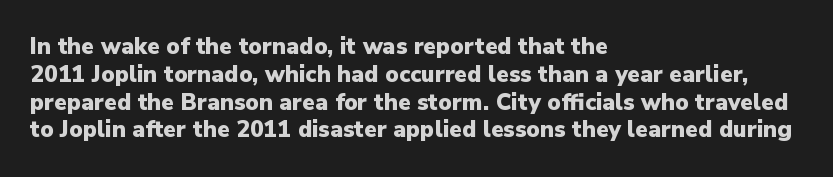
Short and long lines alike share a common starting point at left. Unlike italic type, these characters show no tilt at all. The passage shown is emphatically bold. The face used here is rendered with its standard letterfit. The space beneath each line is pristine and unruled.
